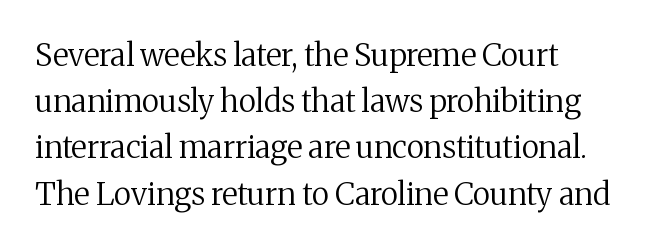
The area under the type is left untouched. Stems here are at most as thick as an everyday book face. A roman cut, with each character standing at attention. Look at the tracking — it's just the regular setting, nothing added. Regarding leading, the lines here are spaced in the standard way. Each letter keeps its own natural width here, so spacing adapts to shape.
